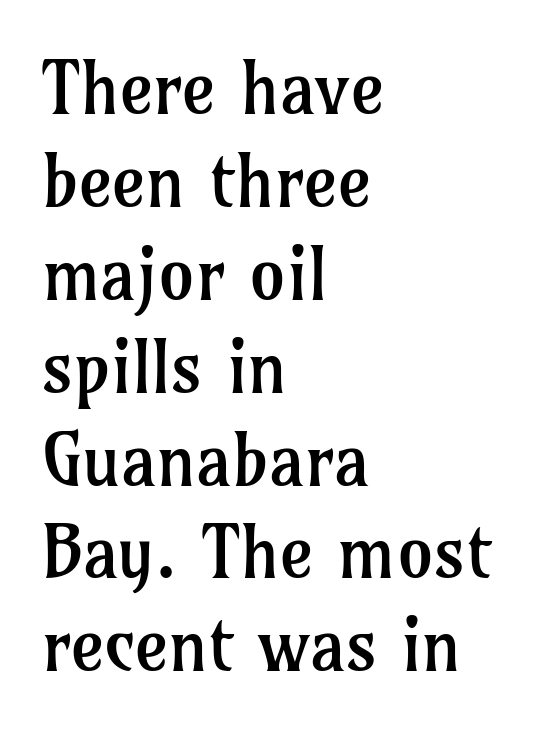
The image shows 72 px regular-weight serif type, upright; set left-aligned, normal line spacing (1.29x), normal letter spacing, not underlined; low stroke contrast and a medium x-height.
